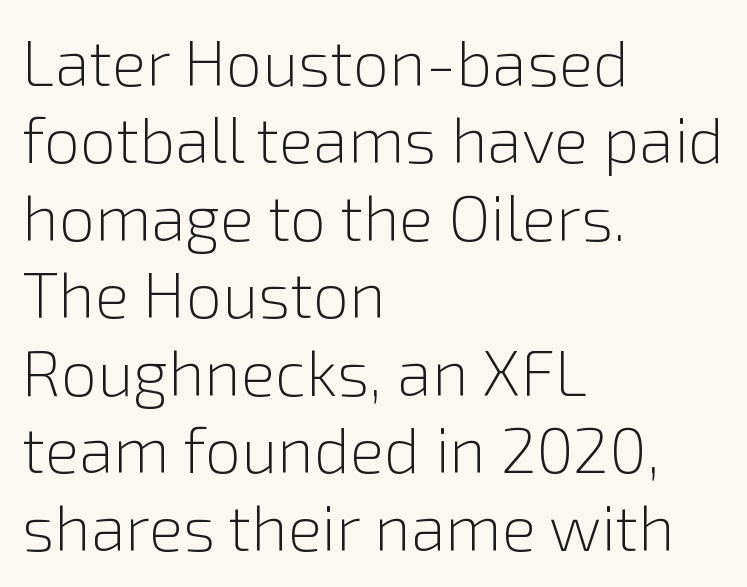
The image shows 64 px light sans-serif type, upright; set left-aligned, line spacing 1.21x, normal letter spacing, not underlined; a medium x-height.
